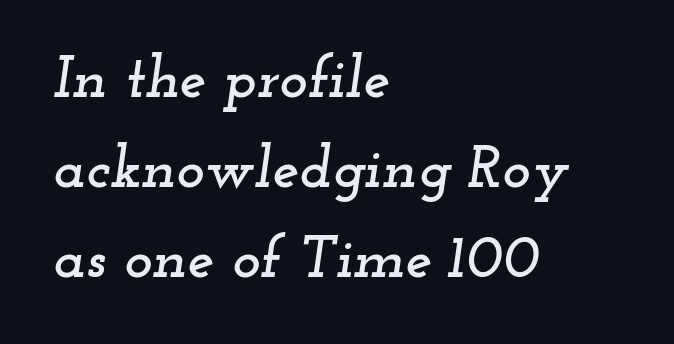
{"serif": "yes", "italic": "yes", "lean": "right", "slant_degrees": 12, "width": "wide", "stroke_contrast": "low", "x_height": "small", "monospaced": "no", "underline": "no", "align": "left", "line_spacing": "normal", "line_spacing_ratio": 1.5, "letter_spacing": "normal", "letter_spacing_em": 0.0, "glyph_px": 60}
